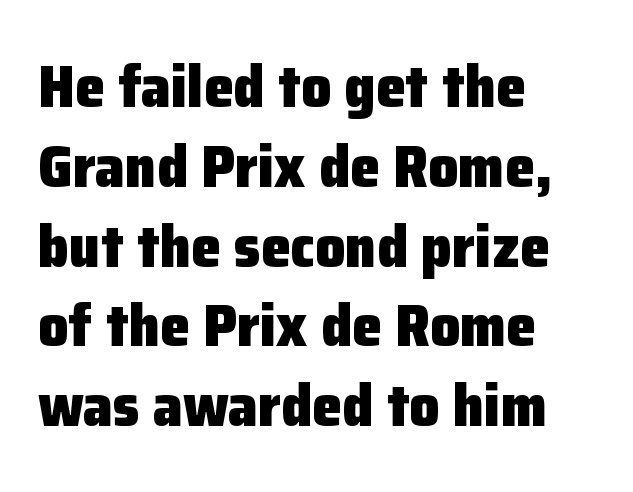
{"serif": "no", "italic": "no", "bold": "yes", "weight": "heavy", "width": "normal", "stroke_contrast": "low", "x_height": "medium", "monospaced": "no", "underline": "no", "align": "left", "line_spacing": "normal", "line_spacing_ratio": 1.33, "letter_spacing": "normal", "letter_spacing_em": 0.0, "glyph_px": 60}
